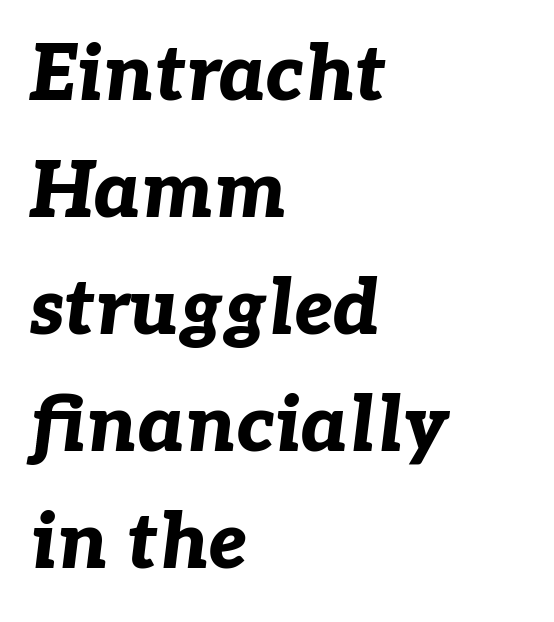
Q: Is the text bold? A: Yes.
Q: Is the text italic (slanted)? A: Yes, it leans right by about 7 degrees.
Q: Is the text underlined? A: No.
Q: How is the paragraph aligned? A: Left-aligned.
Q: Is the spacing between letters normal or unusually wide? A: Normal.
Q: Is the spacing between lines tight, normal or loose? A: Normal.
Q: Width (condensed, normal, or wide)? A: Normal.
Q: Stroke contrast? A: Low.
Q: x-height? A: Medium.
Q: Monospaced? A: No.
